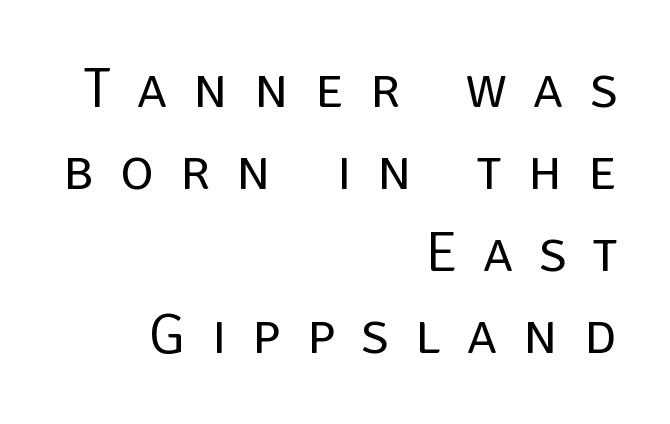
Q: Is the text bold? A: No.
Q: Is the text italic (slanted)? A: No, it is upright.
Q: Is the typeface a serif or a sans-serif typeface? A: Sans-serif.
Q: Is the text underlined? A: No.
Q: How is the paragraph aligned? A: Right-aligned.
Q: Is the spacing between letters normal or unusually wide? A: Unusually wide.
Q: Is the spacing between lines tight, normal or loose? A: Normal.
Q: Width (condensed, normal, or wide)? A: Normal.
Q: Stroke contrast? A: Low.
Q: x-height? A: Large.
Q: Monospaced? A: No.
